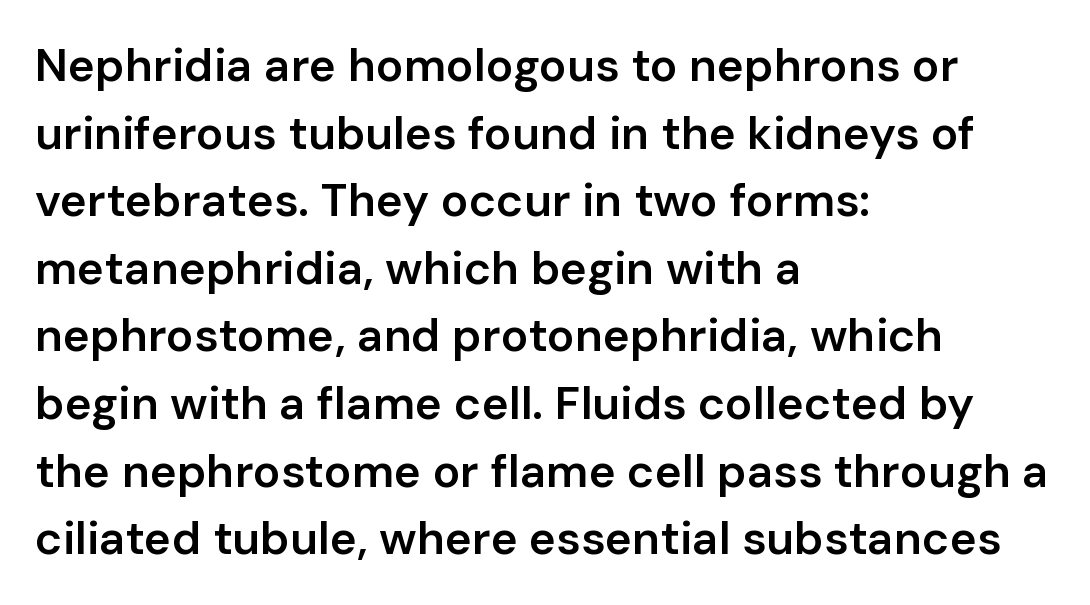
Q: Is the text bold? A: Semi-bold.
Q: Is the text italic (slanted)? A: No, it is upright.
Q: Is the typeface a serif or a sans-serif typeface? A: Sans-serif.
Q: Is the text underlined? A: No.
Q: How is the paragraph aligned? A: Left-aligned.
Q: Is the spacing between letters normal or unusually wide? A: Normal.
Q: Is the spacing between lines tight, normal or loose? A: Normal.
Q: Width (condensed, normal, or wide)? A: Normal.
Q: Stroke contrast? A: Low.
Q: x-height? A: Medium.
Q: Monospaced? A: No.
